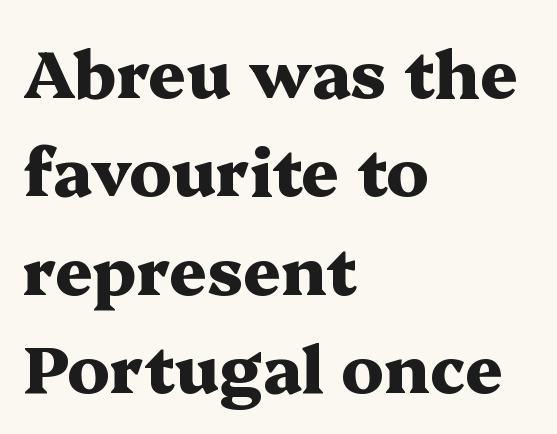
The text block is weighted toward the left margin, trailing off unevenly rightward. Do the characters align in a grid? No, the font is proportional. The typeface chosen for these lines features serifs. Default kerning and tracking; the words read as compact shapes.
